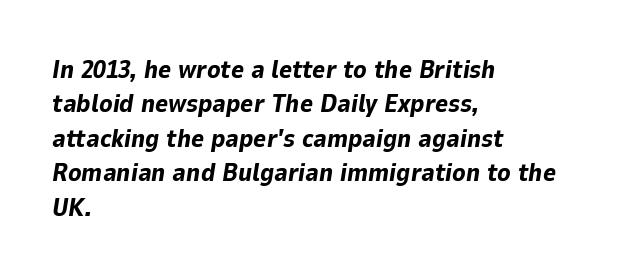
{"italic": "yes", "lean": "right", "slant_degrees": 9, "bold": "yes", "underline": "no", "align": "left", "line_spacing": "normal", "line_spacing_ratio": 1.38, "letter_spacing": "normal", "letter_spacing_em": 0.0, "glyph_px": 25}
